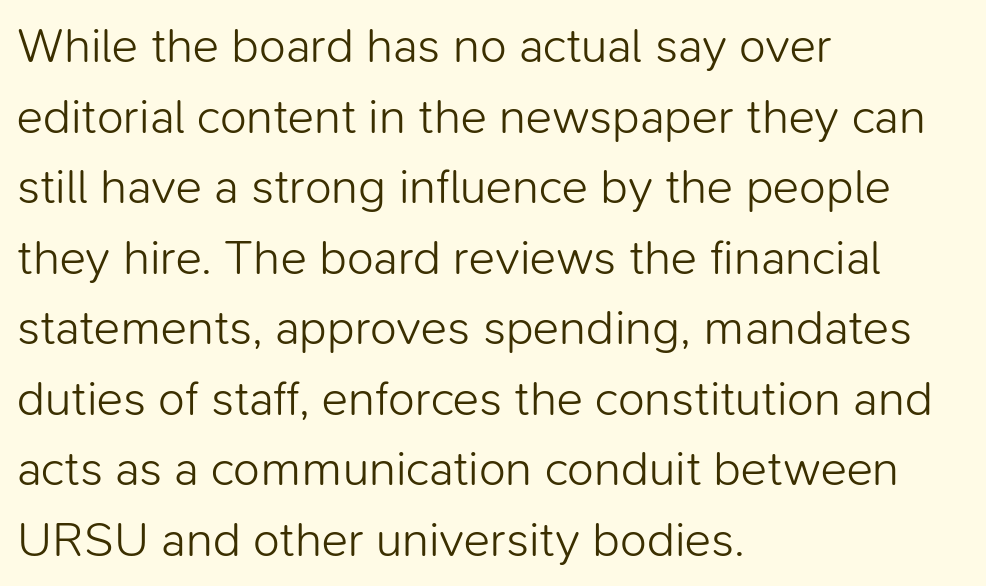
The ragged edge is on the right, which tells us the setting is flush left. On a weight scale, this lands at 450 or below. Nope, not italic — everything's standing straight. Think of a printed novel: that variable character pitch is what you see here. No extra tracking has been applied to these lines.
